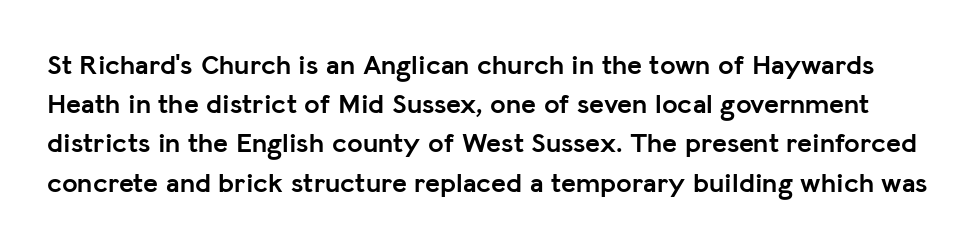
Q: Is the text bold? A: Yes.
Q: Is the text italic (slanted)? A: No, it is upright.
Q: Is the typeface a serif or a sans-serif typeface? A: Sans-serif.
Q: Is the text underlined? A: No.
Q: Is the spacing between letters normal or unusually wide? A: Normal.
Q: Is the spacing between lines tight, normal or loose? A: Normal.
Q: Width (condensed, normal, or wide)? A: Normal.
Q: Stroke contrast? A: Low.
Q: x-height? A: Medium.
Q: Monospaced? A: No.
